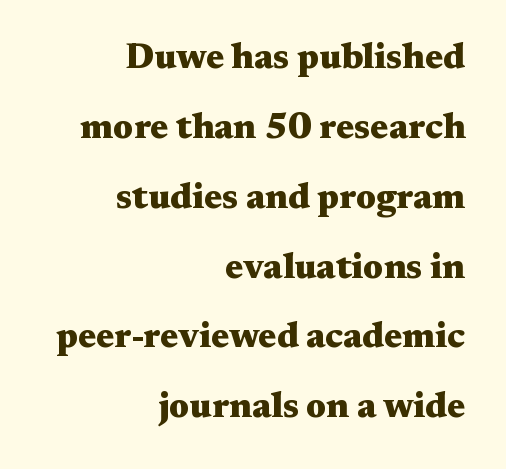
{"serif": "yes", "italic": "no", "bold": "yes", "weight": "heavy", "width": "wide", "stroke_contrast": "medium", "x_height": "medium", "monospaced": "no", "underline": "no", "align": "right", "line_spacing": "loose", "line_spacing_ratio": 1.94, "letter_spacing": "normal", "letter_spacing_em": 0.0, "glyph_px": 36}
